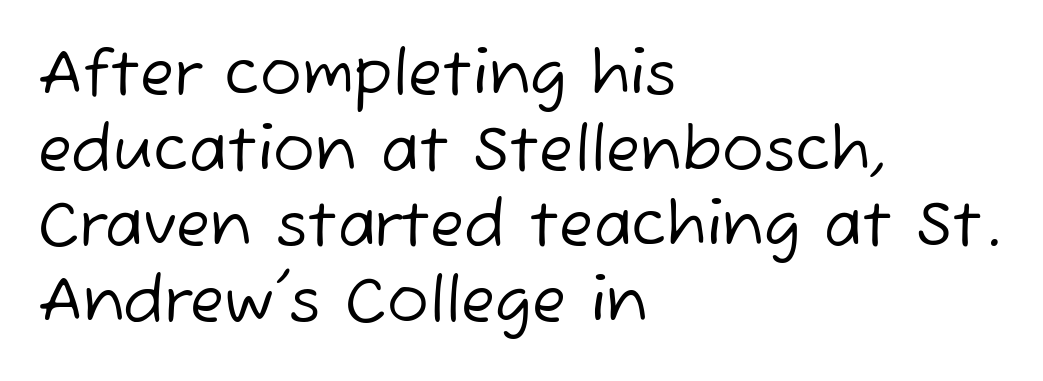
The image shows 62 px regular-weight sans-serif type; set left-aligned, line spacing 1.22x, normal letter spacing, not underlined; low stroke contrast and a medium x-height.
